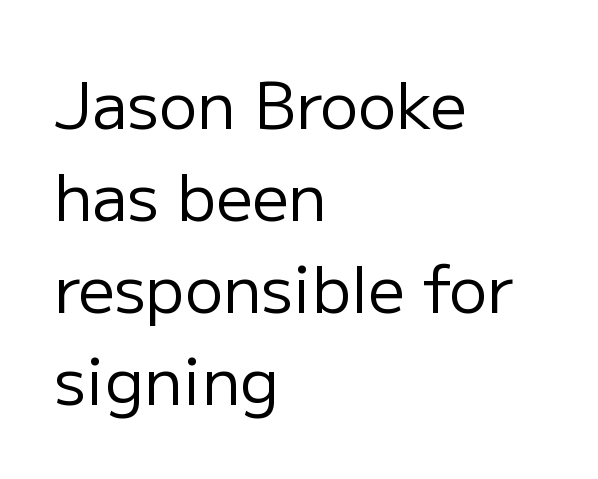
{"serif": "no", "italic": "no", "bold": "no", "weight": "regular", "width": "normal", "stroke_contrast": "low", "x_height": "medium", "monospaced": "no", "underline": "no", "align": "left", "line_spacing": "normal", "line_spacing_ratio": 1.44, "letter_spacing": "normal", "letter_spacing_em": 0.0, "glyph_px": 64}
